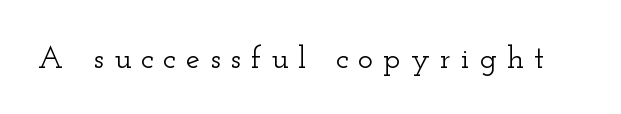
The image shows 32 px wide serif type, upright; set unusually wide letter spacing (+0.31 em), not underlined; low stroke contrast and a small x-height.
